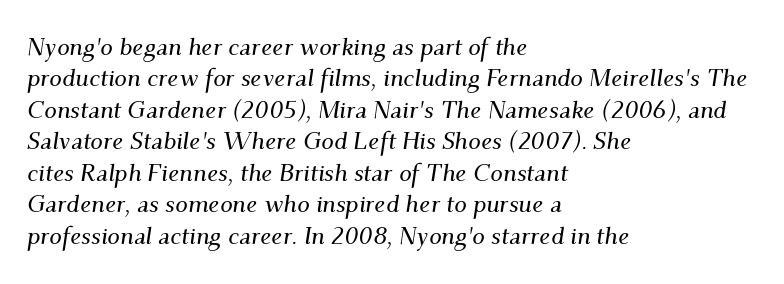
Q: Is the text italic (slanted)? A: Yes, it leans right by about 9 degrees.
Q: Is the text underlined? A: No.
Q: How is the paragraph aligned? A: Left-aligned.
Q: Is the spacing between letters normal or unusually wide? A: Normal.
Q: Is the spacing between lines tight, normal or loose? A: Normal.
